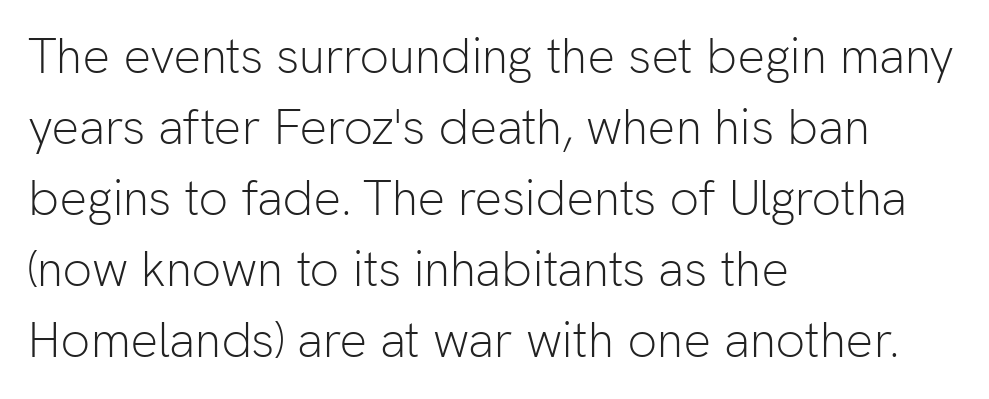
Nobody touched the tracking dial on this one. A clean baseline with only descenders dipping below it. A light-to-regular cut is what we see here. The specimen reads as upright at a glance. Think of a printed novel: that variable character pitch is what you see here.
